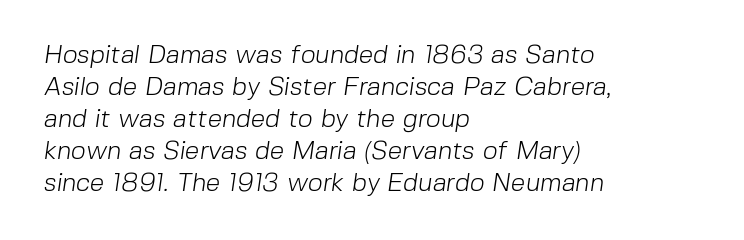
The image shows 26 px text type; set left-aligned, line spacing 1.23x, normal letter spacing, not underlined.
